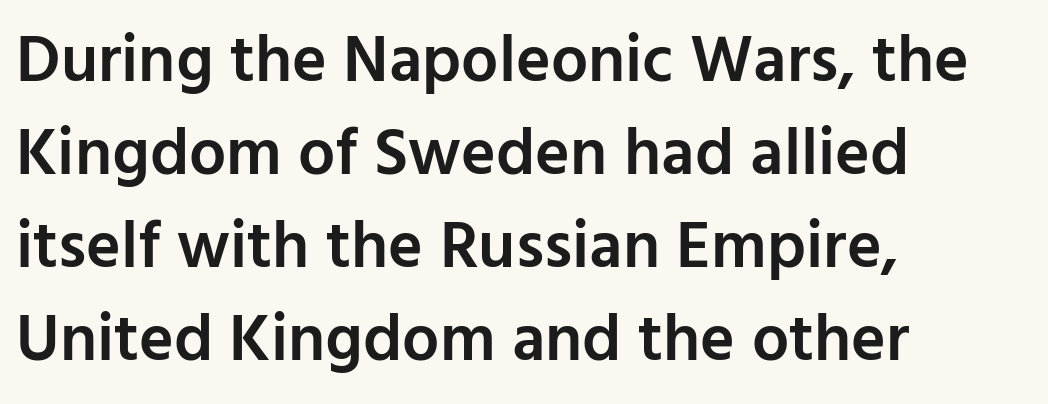
Q: Is the text bold? A: Semi-bold.
Q: Is the text italic (slanted)? A: No, it is upright.
Q: Is the typeface a serif or a sans-serif typeface? A: Sans-serif.
Q: Is the text underlined? A: No.
Q: How is the paragraph aligned? A: Left-aligned.
Q: Is the spacing between letters normal or unusually wide? A: Normal.
Q: Is the spacing between lines tight, normal or loose? A: Normal.
Q: Width (condensed, normal, or wide)? A: Normal.
Q: Stroke contrast? A: Low.
Q: x-height? A: Medium.
Q: Monospaced? A: No.
